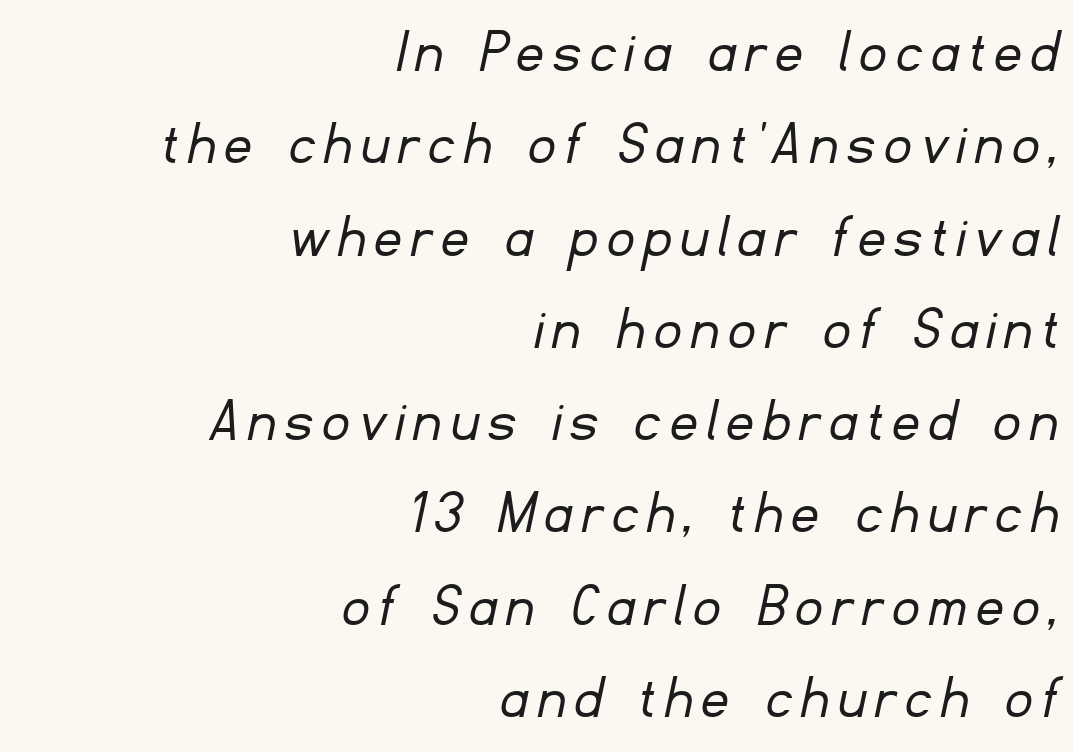
Clear beneath every line of the passage. Grotesque or geometric, the face here clearly has no serifs. A typesetter would call this leading conventional body-copy spacing. Is the block centered? No — it sits flush against the right margin.
